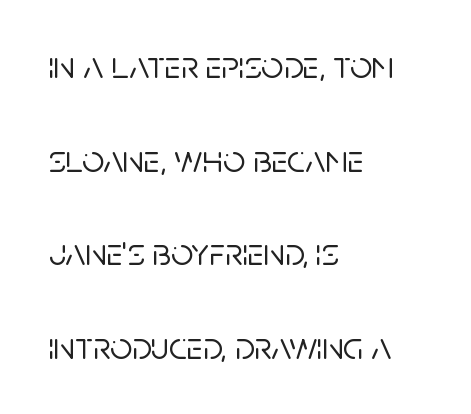
The image shows 39 px sans-serif type, upright; set left-aligned, loose line spacing (2.4x), normal letter spacing, not underlined; low stroke contrast and a large x-height.
